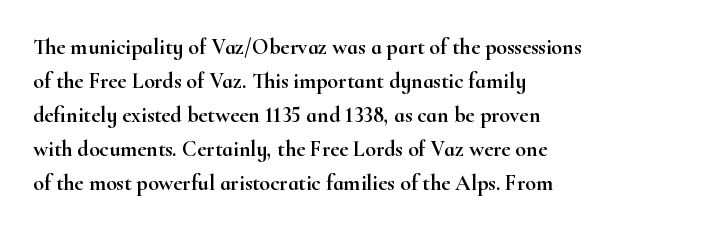
Q: Is the text italic (slanted)? A: No, it is upright.
Q: Is the text underlined? A: No.
Q: How is the paragraph aligned? A: Left-aligned.
Q: Is the spacing between letters normal or unusually wide? A: Normal.
Q: Is the spacing between lines tight, normal or loose? A: Normal.
